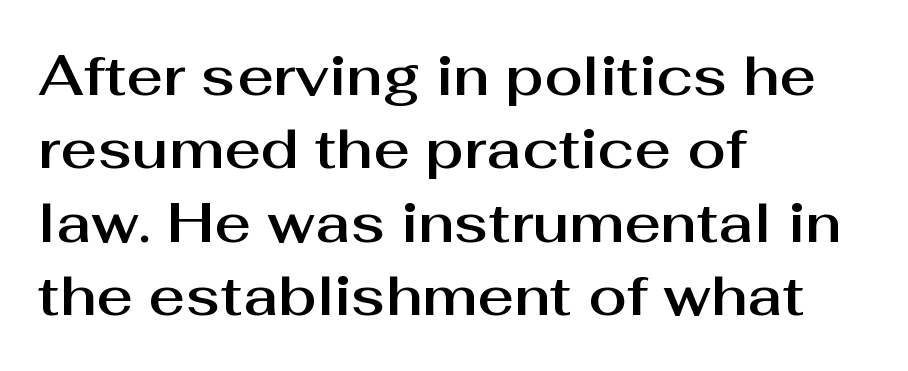
The image shows 56 px sans-serif type, upright; set left-aligned, normal line spacing (1.31x), normal letter spacing, not underlined; medium stroke contrast and a medium x-height.
